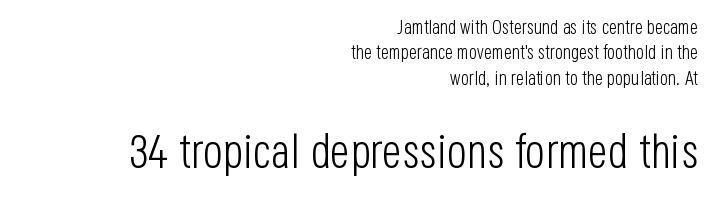
Q: Is the text bold? A: No.
Q: Is the text italic (slanted)? A: No, it is upright.
Q: Is the typeface a serif or a sans-serif typeface? A: Sans-serif.
Q: Is the text underlined? A: No.
Q: How is the paragraph aligned? A: Right-aligned.
Q: Is the spacing between letters normal or unusually wide? A: Normal.
Q: Is the spacing between lines tight, normal or loose? A: Normal.
Q: Which block of text is set in a larger size, the first (top) or the second (bottom)? A: The second (bottom) one.
Q: Width (condensed, normal, or wide)? A: Condensed.
Q: Stroke contrast? A: Low.
Q: x-height? A: Large.
Q: Monospaced? A: No.
